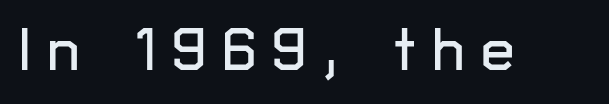
The image shows 60 px sans-serif type, upright; set unusually wide letter spacing (+0.27 em), not underlined; low stroke contrast and a medium x-height.
